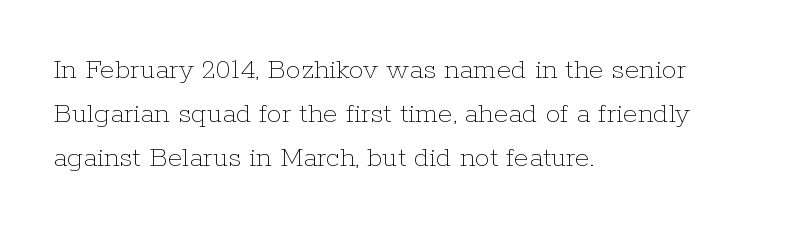
The image shows 30 px thin type, upright; set left-aligned, normal line spacing (1.47x), normal letter spacing, not underlined; low stroke contrast and a medium x-height.
